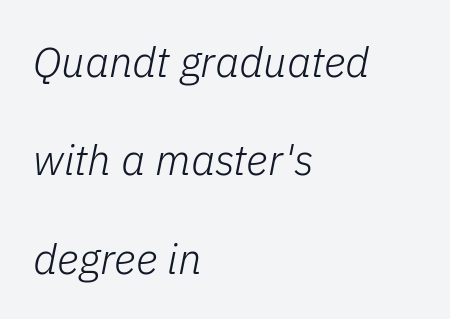
{"italic": "yes", "lean": "right", "slant_degrees": 11, "bold": "no", "weight": "light", "width": "normal", "stroke_contrast": "low", "x_height": "medium", "monospaced": "no", "underline": "no", "align": "left", "line_spacing": "loose", "line_spacing_ratio": 2.34, "letter_spacing": "normal", "letter_spacing_em": 0.0, "glyph_px": 42}
